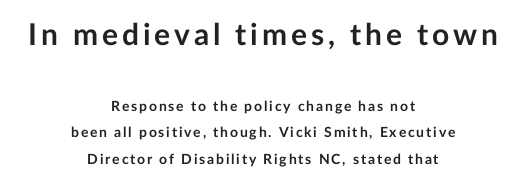
The image shows 30 px semibold sans-serif type, upright; set centered, line spacing 1.89x, not underlined; the first (top) block is 2.14x larger; low stroke contrast and a medium x-height.
